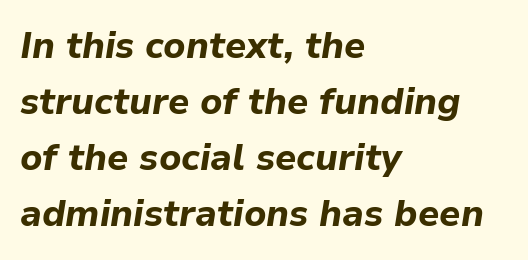
{"italic": "yes", "lean": "right", "slant_degrees": 9, "bold": "yes", "weight": "bold", "width": "normal", "stroke_contrast": "low", "x_height": "medium", "monospaced": "no", "underline": "no", "align": "left", "line_spacing": "normal", "line_spacing_ratio": 1.51, "letter_spacing": "normal", "letter_spacing_em": 0.0, "glyph_px": 37}
